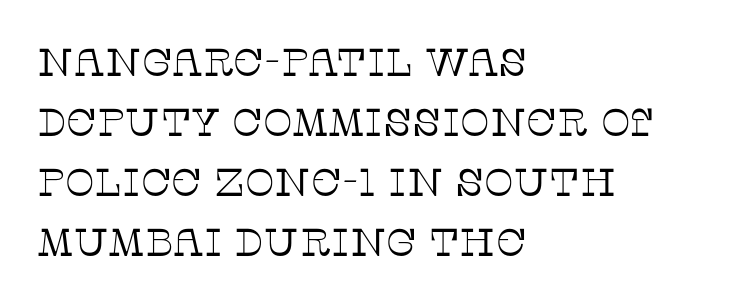
If you drew a ruler down the left edge, every line would touch it. The letterforms sit at book weight or below. Think of a printed novel: that variable character pitch is what you see here. Caption: standard tracking, unaltered.
